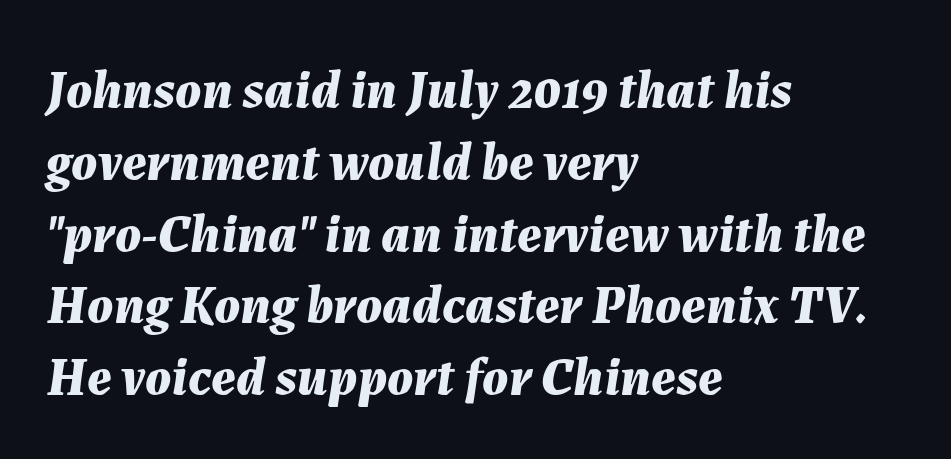
What stands out about the letter spacing? Nothing — it is the standard amount. Style check: oblique. Looks like regular typesetting: each glyph gets only the width it needs. The strokes are fattened all the way to bold. The compositor pushed each line to the left boundary.
